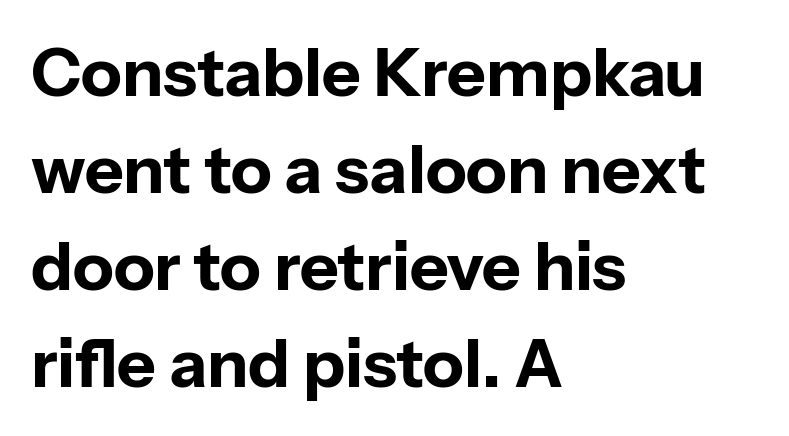
Q: Is the text bold? A: Yes.
Q: Is the text italic (slanted)? A: No, it is upright.
Q: Is the typeface a serif or a sans-serif typeface? A: Sans-serif.
Q: Is the text underlined? A: No.
Q: How is the paragraph aligned? A: Left-aligned.
Q: Is the spacing between letters normal or unusually wide? A: Normal.
Q: Is the spacing between lines tight, normal or loose? A: Normal.
Q: Width (condensed, normal, or wide)? A: Normal.
Q: Stroke contrast? A: Low.
Q: x-height? A: Medium.
Q: Monospaced? A: No.
